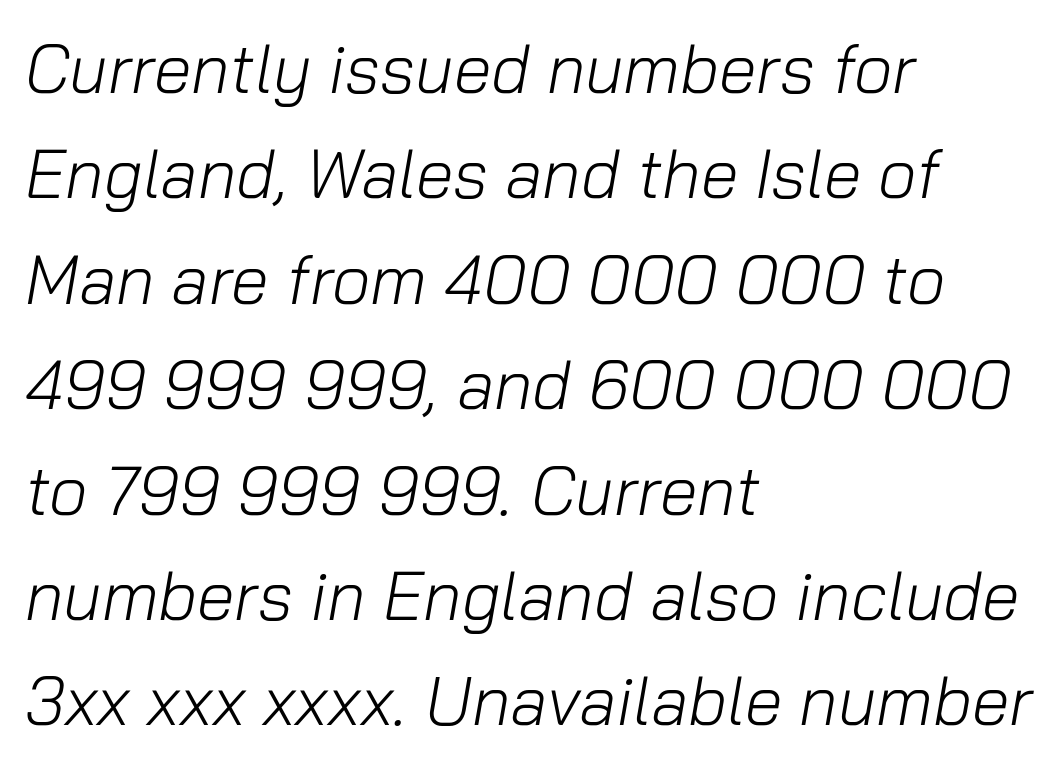
Q: Is the text bold? A: No.
Q: Is the text italic (slanted)? A: Yes, it leans right by about 10 degrees.
Q: Is the text underlined? A: No.
Q: How is the paragraph aligned? A: Left-aligned.
Q: Is the spacing between letters normal or unusually wide? A: Normal.
Q: Is the spacing between lines tight, normal or loose? A: Normal.
Q: Width (condensed, normal, or wide)? A: Normal.
Q: Stroke contrast? A: Low.
Q: x-height? A: Medium.
Q: Monospaced? A: No.
